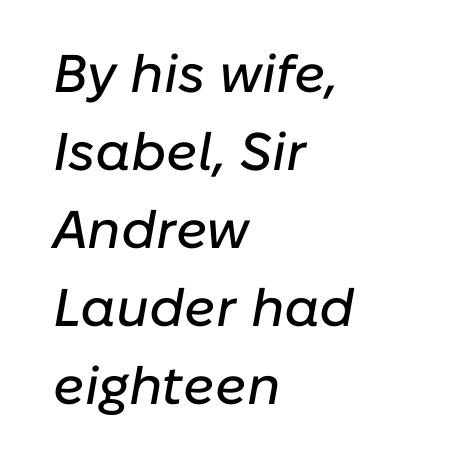
Q: Is the text italic (slanted)? A: Yes, it leans right by about 10 degrees.
Q: Is the text underlined? A: No.
Q: How is the paragraph aligned? A: Left-aligned.
Q: Is the spacing between letters normal or unusually wide? A: Normal.
Q: Is the spacing between lines tight, normal or loose? A: Normal.
Q: Width (condensed, normal, or wide)? A: Normal.
Q: Stroke contrast? A: Low.
Q: x-height? A: Medium.
Q: Monospaced? A: No.
